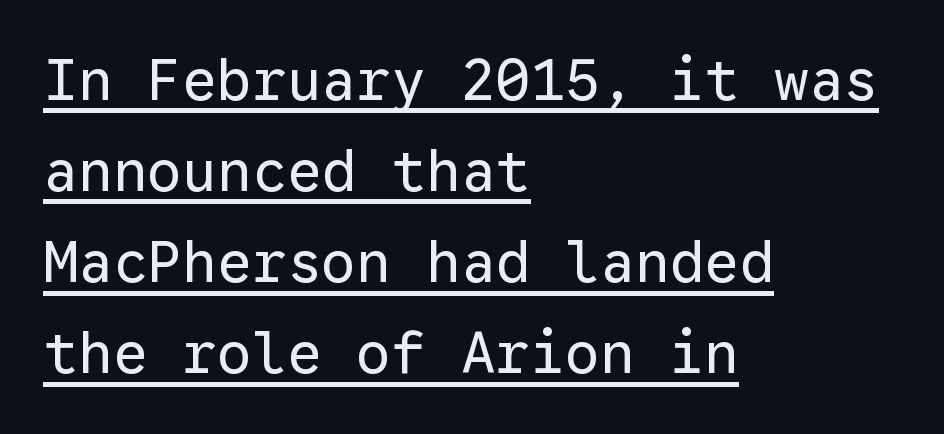
{"serif": "no", "italic": "no", "bold": "no", "weight": "regular", "width": "normal", "stroke_contrast": "low", "x_height": "medium", "monospaced": "yes", "underline": "yes", "align": "left", "line_spacing": "normal", "line_spacing_ratio": 1.57, "letter_spacing": "normal", "letter_spacing_em": 0.0, "glyph_px": 58}
